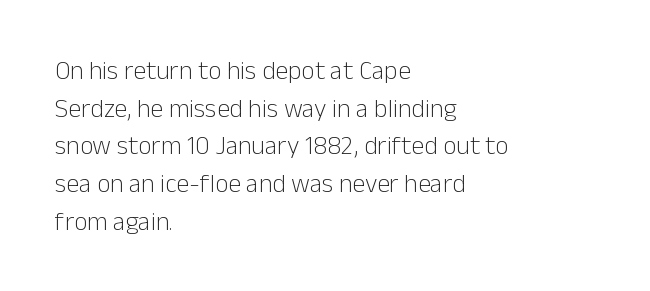
This sample is left-justified, so line endings fall wherever the words run out. Short note: letters normally spaced. These lines were composed using upright roman letters. Nothing heavy about these letters — not bold at all. The glyphs are unaccompanied by any horizontal stroke below them. Quick note: interline space is typical.
